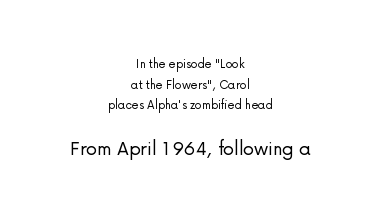
If you squint, the bottom block still reads clearly — it's the larger of the two. Designer's note — italics off, roman on. Is the block centered? Yes — each line is placed symmetrically about the middle. The gap between lines stays unmarked. On a weight scale, this lands at 450 or below.
